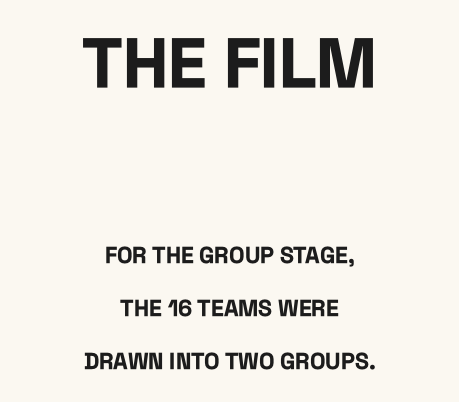
{"serif": "no", "italic": "no", "bold": "yes", "weight": "bold", "width": "condensed", "stroke_contrast": "low", "x_height": "large", "monospaced": "no", "underline": "no", "align": "center", "line_spacing": "loose", "line_spacing_ratio": 2.29, "letter_spacing": "normal", "letter_spacing_em": 0.0, "larger_block": "first", "size_ratio": 3.0, "glyph_px": 69}
